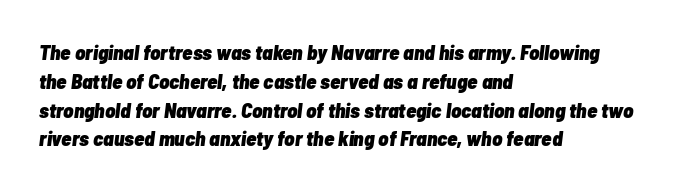
{"italic": "yes", "lean": "right", "slant_degrees": 7, "bold": "yes", "underline": "no", "align": "left", "line_spacing": "normal", "line_spacing_ratio": 1.37, "letter_spacing": "normal", "letter_spacing_em": 0.0, "glyph_px": 21}
